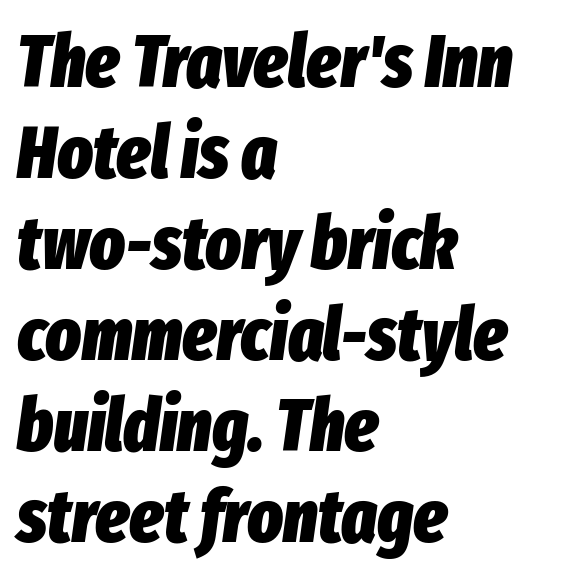
Heavy, bold letterforms. Casual observation: everything's shoved over to the left. Varying glyph widths throughout — classic text-font behaviour. The zone under the glyphs is completely vacant.
